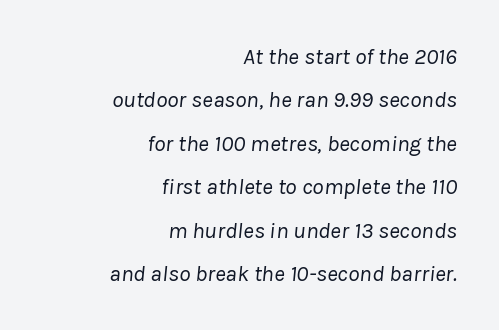
Nothing unusual about the tracking: characters are spaced as the font intends. Is the block centered? No — it sits flush against the right margin. Letters have the restrained weight of plain body copy at most. The face used here has a pronounced slope to its letters.
